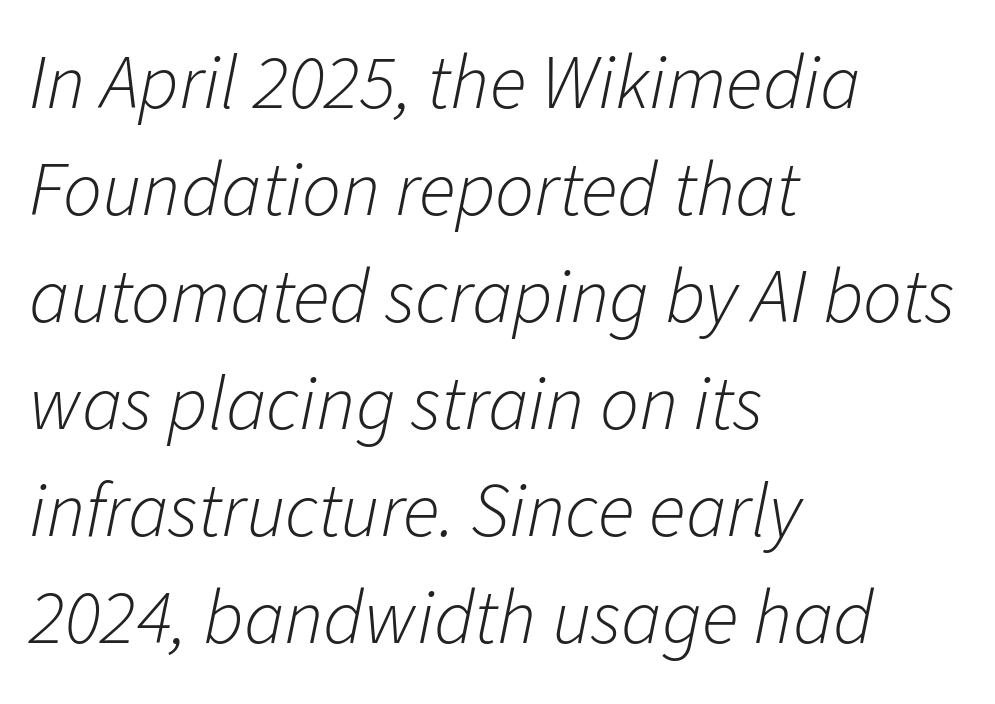
Tall strokes in this sample are angled rather than plumb. No extra ink here — the face is not bold. The specimen omits any rule beneath the text block's lines. Alignment: flush left. Each new line begins a customary step beneath the previous one.
